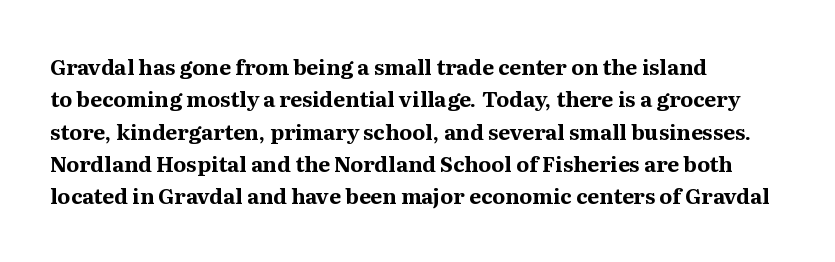
The image shows 21 px bold type, upright; set left-aligned, normal line spacing (1.54x), normal letter spacing, not underlined.
